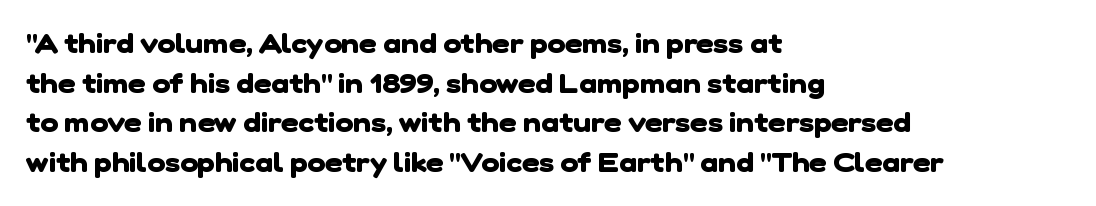
The image shows 27 px bold type; set left-aligned, normal line spacing (1.47x), normal letter spacing, not underlined.
